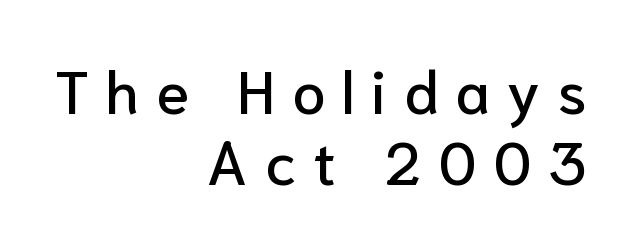
Q: Is the text italic (slanted)? A: No, it is upright.
Q: Is the typeface a serif or a sans-serif typeface? A: Sans-serif.
Q: Is the text underlined? A: No.
Q: How is the paragraph aligned? A: Right-aligned.
Q: Is the spacing between letters normal or unusually wide? A: Unusually wide.
Q: Width (condensed, normal, or wide)? A: Normal.
Q: Stroke contrast? A: Low.
Q: x-height? A: Medium.
Q: Monospaced? A: No.
